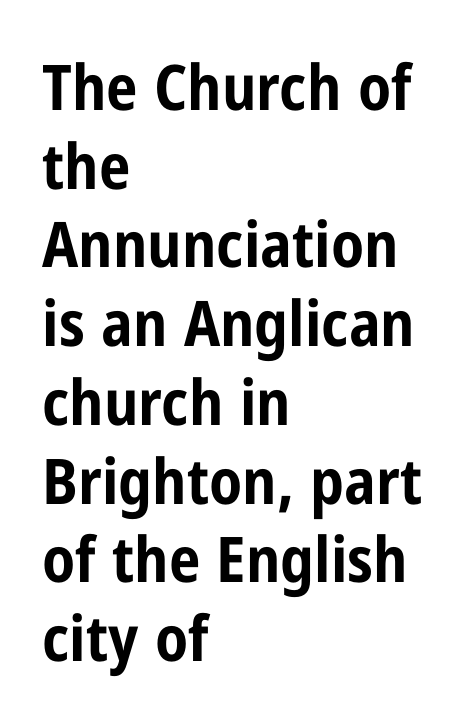
{"serif": "no", "italic": "no", "bold": "yes", "weight": "bold", "width": "condensed", "stroke_contrast": "low", "x_height": "medium", "monospaced": "no", "underline": "no", "align": "left", "line_spacing": "normal", "line_spacing_ratio": 1.25, "letter_spacing": "normal", "letter_spacing_em": 0.0, "glyph_px": 63}
